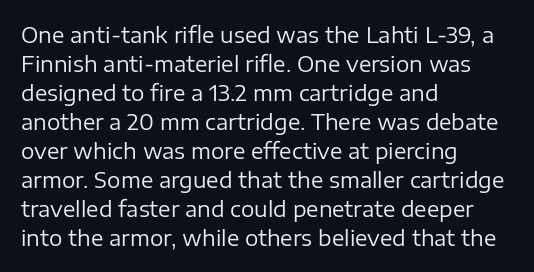
Q: Is the text bold? A: No.
Q: Is the text italic (slanted)? A: No, it is upright.
Q: Is the text underlined? A: No.
Q: How is the paragraph aligned? A: Left-aligned.
Q: Is the spacing between letters normal or unusually wide? A: Normal.
Q: Is the spacing between lines tight, normal or loose? A: Normal.
